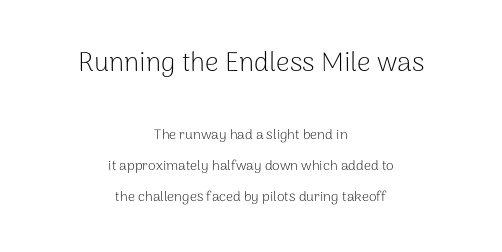
The image shows 27 px text type, upright; set centered, loose line spacing (2.21x), normal letter spacing, not underlined; the first (top) block is 1.93x larger.
